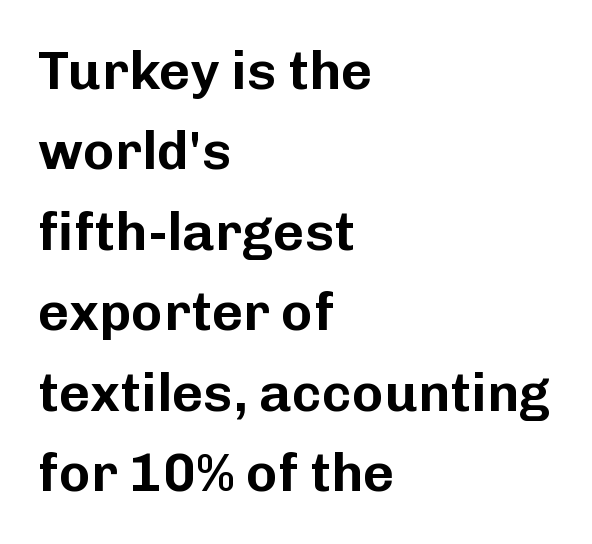
Q: Is the text italic (slanted)? A: No, it is upright.
Q: Is the typeface a serif or a sans-serif typeface? A: Sans-serif.
Q: Is the text underlined? A: No.
Q: How is the paragraph aligned? A: Left-aligned.
Q: Is the spacing between letters normal or unusually wide? A: Normal.
Q: Is the spacing between lines tight, normal or loose? A: Normal.
Q: Width (condensed, normal, or wide)? A: Normal.
Q: Stroke contrast? A: Low.
Q: x-height? A: Medium.
Q: Monospaced? A: No.
